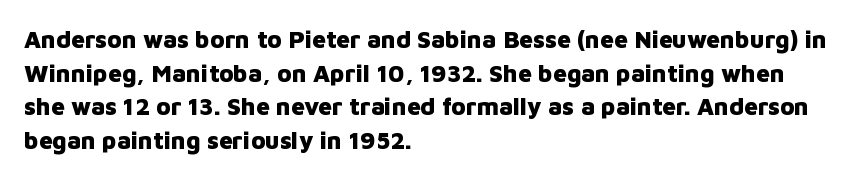
Any mark beneath the type? The region is blank. Regular leading. The face used here is rendered with its standard letterfit. These words are printed bold, with thick strokes throughout. Italic? Not at all — the glyphs are vertical. Left-aligned paragraph, ragged on the right.
